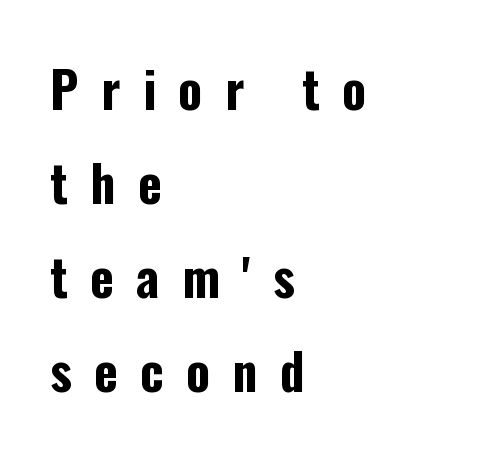
Q: Is the text bold? A: Yes.
Q: Is the text italic (slanted)? A: No, it is upright.
Q: Is the typeface a serif or a sans-serif typeface? A: Sans-serif.
Q: Is the text underlined? A: No.
Q: How is the paragraph aligned? A: Left-aligned.
Q: Is the spacing between letters normal or unusually wide? A: Unusually wide.
Q: Width (condensed, normal, or wide)? A: Condensed.
Q: Stroke contrast? A: Low.
Q: x-height? A: Medium.
Q: Monospaced? A: No.
